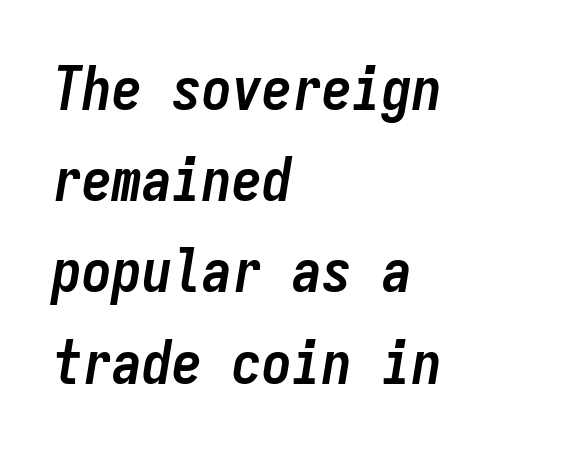
{"italic": "yes", "lean": "right", "slant_degrees": 9, "bold": "yes", "weight": "semibold", "width": "condensed", "stroke_contrast": "low", "x_height": "medium", "monospaced": "yes", "underline": "no", "align": "left", "line_spacing": "normal", "line_spacing_ratio": 1.52, "letter_spacing": "normal", "letter_spacing_em": 0.0, "glyph_px": 60}
